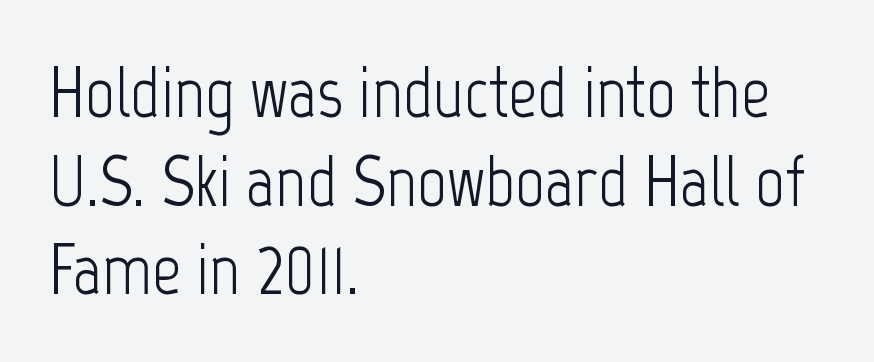
The text block is weighted toward the left margin, trailing off unevenly rightward. The weight tops out at a normal text grade. You could call the tracking neutral — neither tight nor loose. Proportional: the letters do not fall into vertical columns. No italicization has been applied; the sample stays upright. The string is rendered with underlining switched off.
